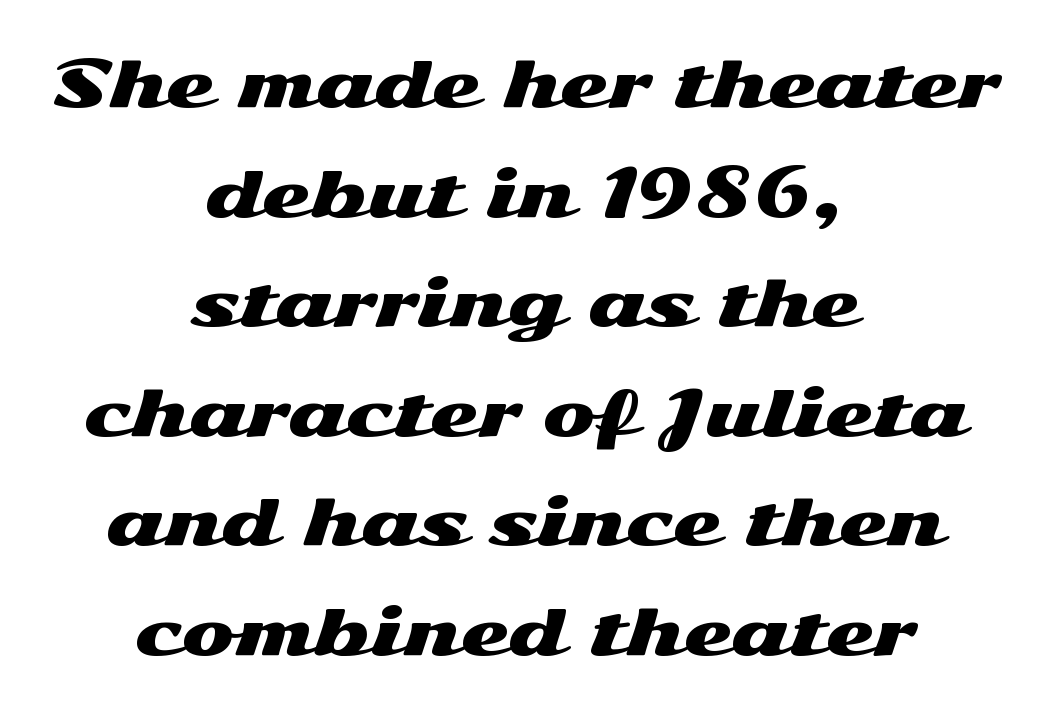
The rendering uses natural spacing where letterforms have individual widths. Horizontally, the lines are justified to the midpoint only. Any mark beneath the type? The region is blank.
